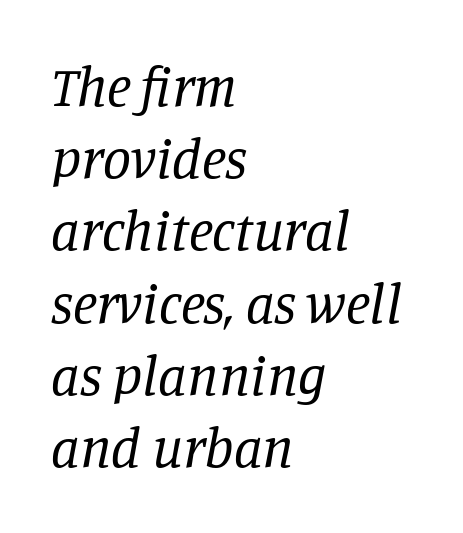
The image shows 56 px regular-weight serif type, italic (leaning right); set left-aligned, normal line spacing (1.29x), normal letter spacing, not underlined; low stroke contrast and a large x-height.
